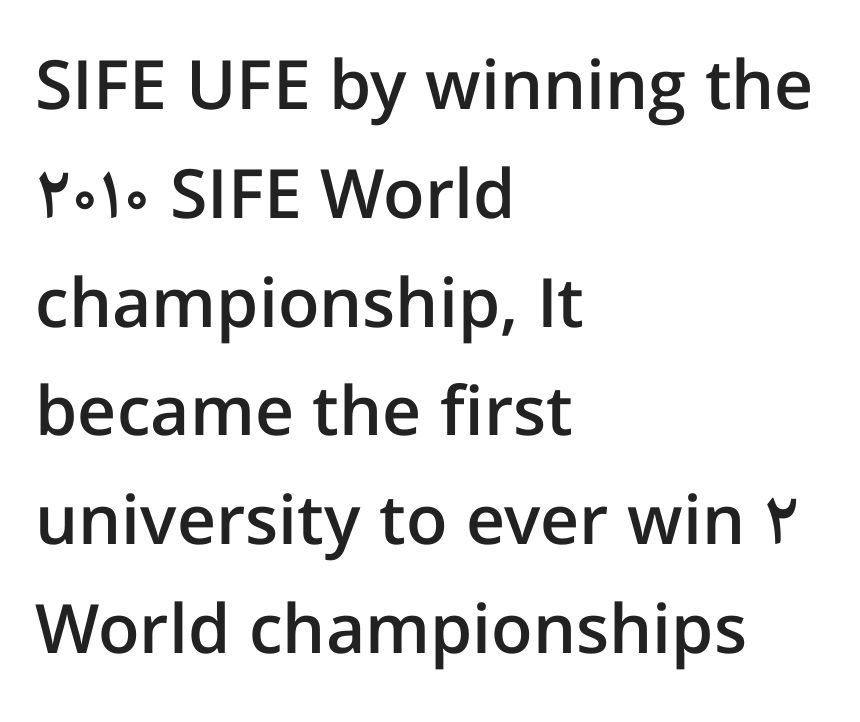
Evenly set lines give the paragraph a standard silhouette. The font family rendered here belongs to the sans-serif group. This sample uses an upright cut, with every glyph sitting square on the baseline. In terms of letterspacing, this is plain default setting. The space beneath each line is pristine and unruled.
